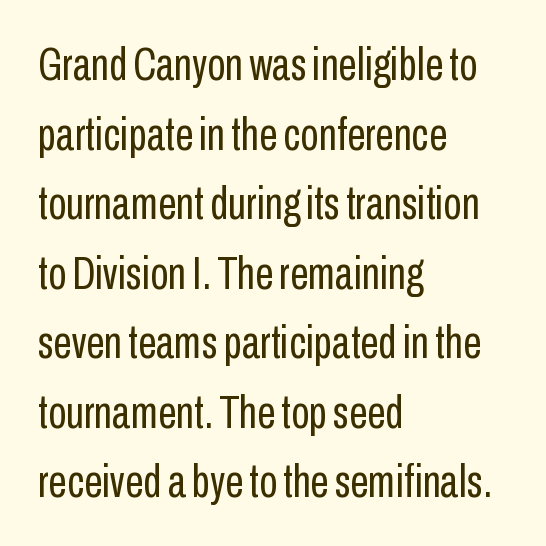
{"serif": "no", "italic": "no", "bold": "no", "weight": "regular", "width": "condensed", "stroke_contrast": "low", "x_height": "medium", "monospaced": "no", "underline": "no", "align": "left", "line_spacing": "normal", "line_spacing_ratio": 1.48, "letter_spacing": "normal", "letter_spacing_em": 0.0, "glyph_px": 47}
